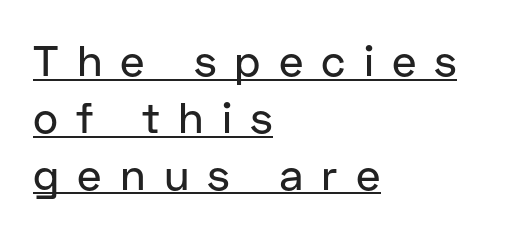
Q: Is the text italic (slanted)? A: No, it is upright.
Q: Is the typeface a serif or a sans-serif typeface? A: Sans-serif.
Q: Is the text underlined? A: Yes.
Q: How is the paragraph aligned? A: Left-aligned.
Q: Is the spacing between letters normal or unusually wide? A: Unusually wide.
Q: Is the spacing between lines tight, normal or loose? A: Normal.
Q: Width (condensed, normal, or wide)? A: Normal.
Q: Stroke contrast? A: Low.
Q: x-height? A: Medium.
Q: Monospaced? A: No.
